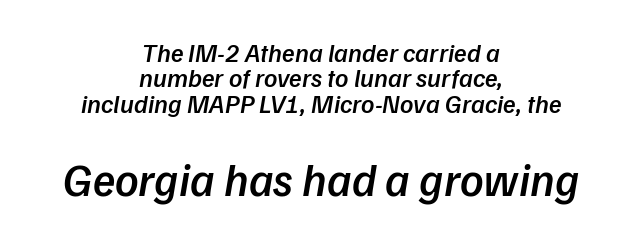
Q: Is the text bold? A: Semi-bold.
Q: Is the text italic (slanted)? A: Yes, it leans right by about 9 degrees.
Q: Is the text underlined? A: No.
Q: How is the paragraph aligned? A: Centered.
Q: Is the spacing between letters normal or unusually wide? A: Normal.
Q: Is the spacing between lines tight, normal or loose? A: Tight.
Q: Which block of text is set in a larger size, the first (top) or the second (bottom)? A: The second (bottom) one.
Q: Width (condensed, normal, or wide)? A: Normal.
Q: Stroke contrast? A: Low.
Q: x-height? A: Medium.
Q: Monospaced? A: No.
